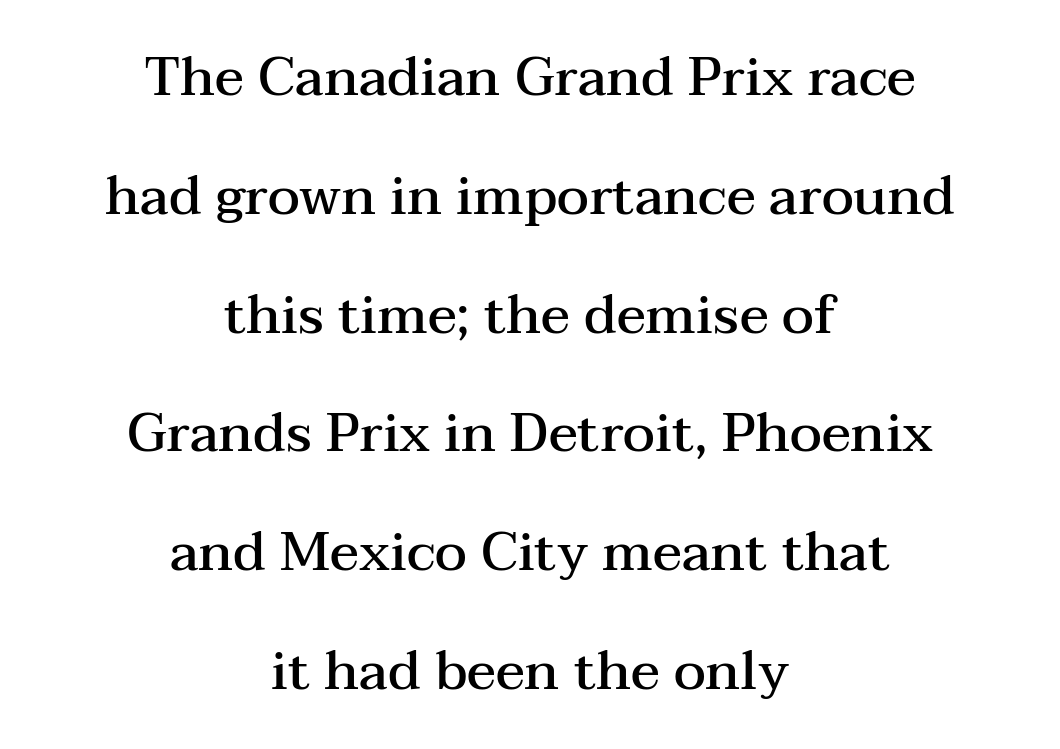
Q: Is the text bold? A: Semi-bold.
Q: Is the text italic (slanted)? A: No, it is upright.
Q: Is the typeface a serif or a sans-serif typeface? A: Serif.
Q: Is the text underlined? A: No.
Q: How is the paragraph aligned? A: Centered.
Q: Is the spacing between letters normal or unusually wide? A: Normal.
Q: Is the spacing between lines tight, normal or loose? A: Loose.
Q: Width (condensed, normal, or wide)? A: Wide.
Q: Stroke contrast? A: Medium.
Q: x-height? A: Medium.
Q: Monospaced? A: No.
